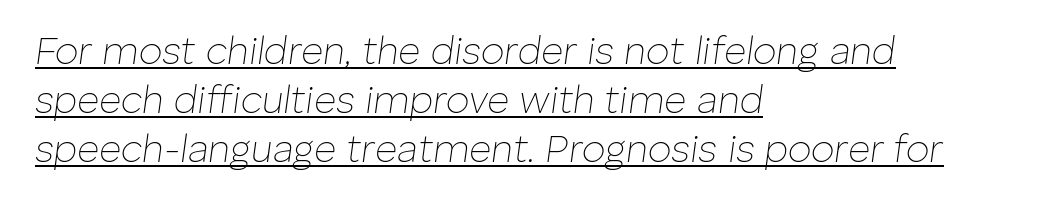
Q: Is the text bold? A: No.
Q: Is the text italic (slanted)? A: Yes, it leans right by about 8 degrees.
Q: Is the text underlined? A: Yes.
Q: How is the paragraph aligned? A: Left-aligned.
Q: Is the spacing between letters normal or unusually wide? A: Normal.
Q: Is the spacing between lines tight, normal or loose? A: Normal.
Q: Width (condensed, normal, or wide)? A: Normal.
Q: Stroke contrast? A: Low.
Q: x-height? A: Medium.
Q: Monospaced? A: No.
